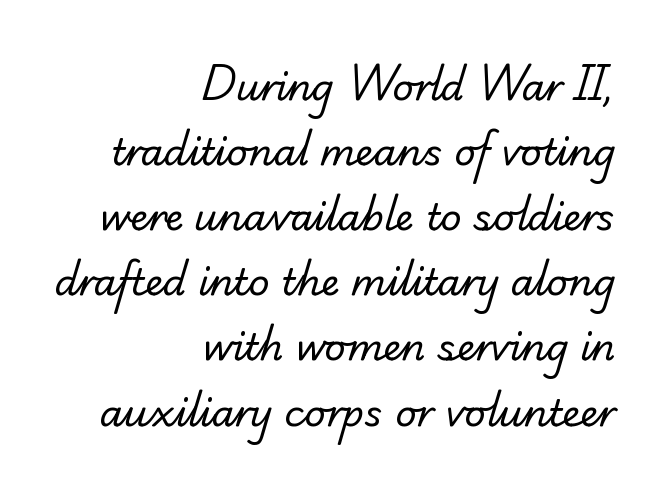
Inter-character spacing is left at the font's built-in metrics. The gap between lines stays unmarked. Character widths vary here, with narrow letters taking less room than wide ones. Visually the block forms a straight wall on the right and a jagged coastline on the left. The rendering shows small feet on the letterforms — a serif design.
